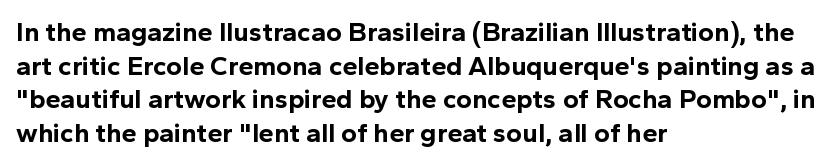
{"italic": "no", "bold": "yes", "underline": "no", "align": "left", "line_spacing": "normal", "line_spacing_ratio": 1.25, "letter_spacing": "normal", "letter_spacing_em": 0.0, "glyph_px": 27}
